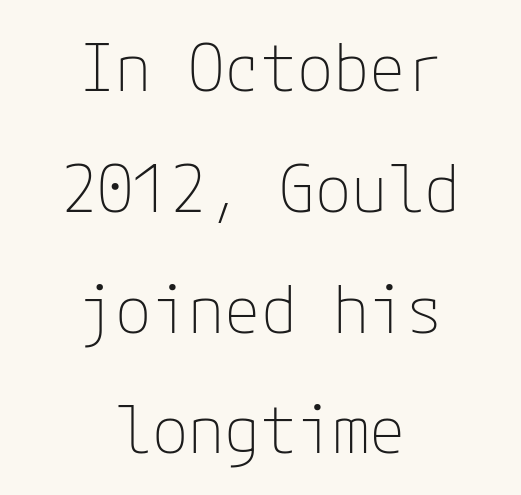
{"serif": "no", "italic": "no", "bold": "no", "weight": "thin", "width": "normal", "stroke_contrast": "low", "x_height": "medium", "underline": "no", "align": "center", "line_spacing_ratio": 1.83, "letter_spacing": "normal", "letter_spacing_em": 0.0, "glyph_px": 66}
